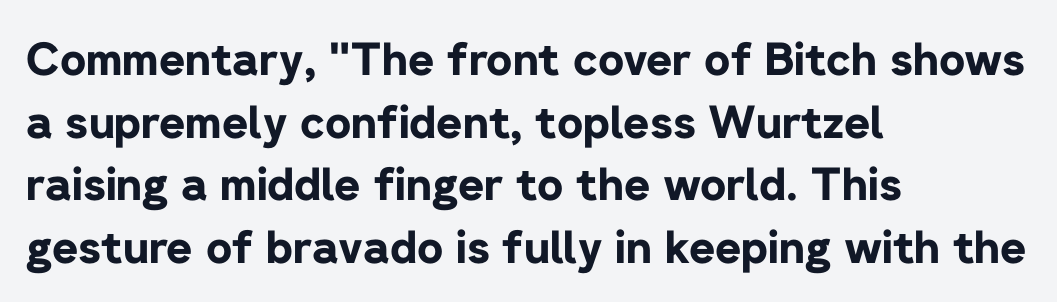
This block has exactly the height ordinary leading produces. Typesetter's note: full bold, strokes at maximum text heaviness. The paragraph has a hard left edge and a soft right edge. Every character sits straight up, as roman type does. Serif or sans? Sans — the stroke terminals are bare.
